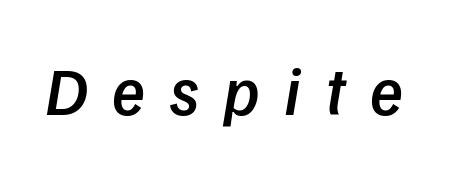
The image shows 68 px semibold sans-serif type; set unusually wide letter spacing (+0.36 em), not underlined; low stroke contrast and a medium x-height.
